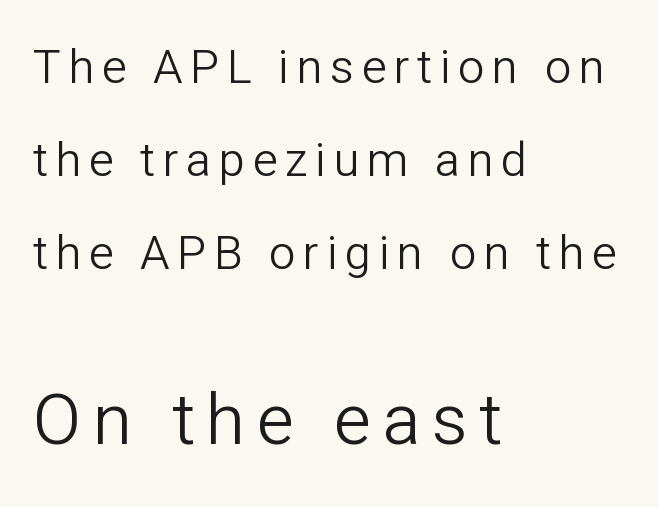
The face used here is a sans, in the tradition of grotesques and geometrics. This sample trades compactness for vertical openness between lines. Each letter keeps its own natural width here, so spacing adapts to shape. Bigger letters appear in the bottom chunk; the top chunk is reduced. Underline: absent. All the whitespace from short lines collects on the right.
